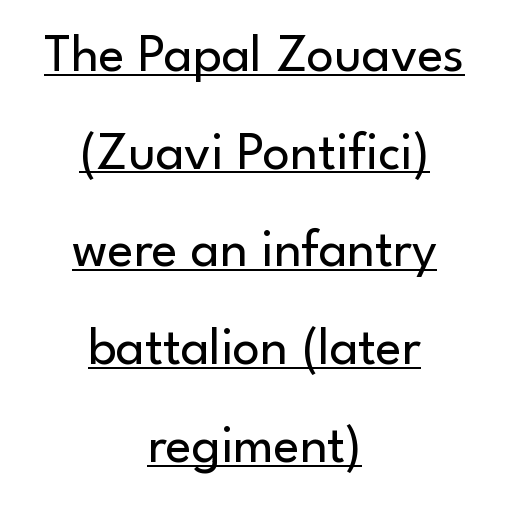
The image shows 54 px regular-weight sans-serif type, upright; set centered, line spacing 1.81x, normal letter spacing, underlined; low stroke contrast and a small x-height.
